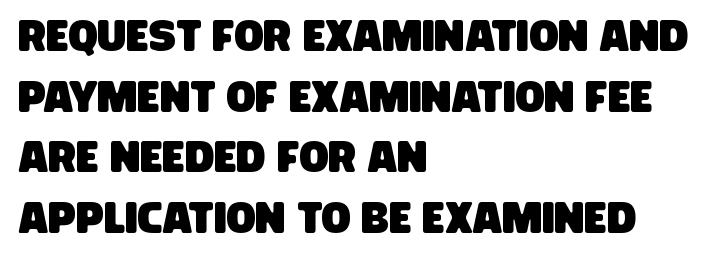
{"serif": "no", "width": "condensed", "stroke_contrast": "low", "x_height": "large", "monospaced": "no", "underline": "no", "align": "left", "line_spacing": "normal", "line_spacing_ratio": 1.41, "letter_spacing": "normal", "letter_spacing_em": 0.0, "glyph_px": 43}
